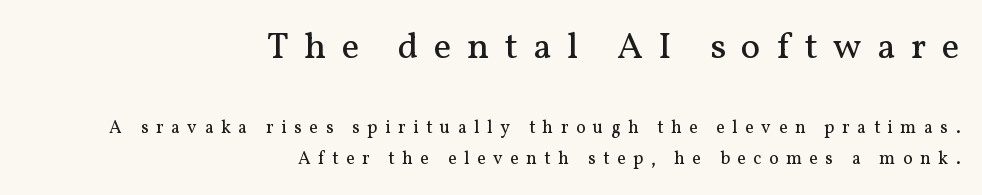
The image shows 37 px regular-weight serif type, upright; set right-aligned, line spacing 1.72x, unusually wide letter spacing (+0.42 em), not underlined; the first (top) block is 2.06x larger; medium stroke contrast and a medium x-height.
